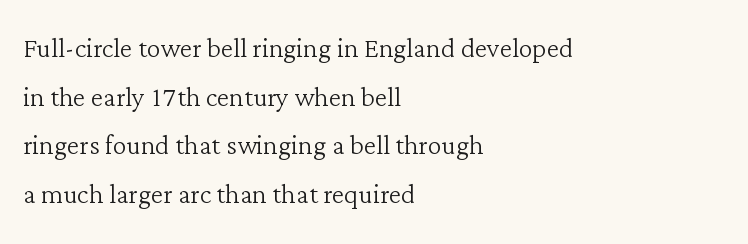
The image shows 35 px light serif type, upright; set left-aligned, normal line spacing (1.39x), normal letter spacing, not underlined; low stroke contrast and a medium x-height.
